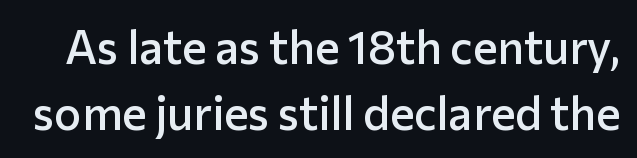
{"serif": "no", "italic": "no", "bold": "semi", "weight": "semibold", "width": "normal", "stroke_contrast": "low", "x_height": "medium", "monospaced": "no", "underline": "no", "line_spacing": "normal", "line_spacing_ratio": 1.44, "letter_spacing": "normal", "letter_spacing_em": 0.0, "glyph_px": 46}
